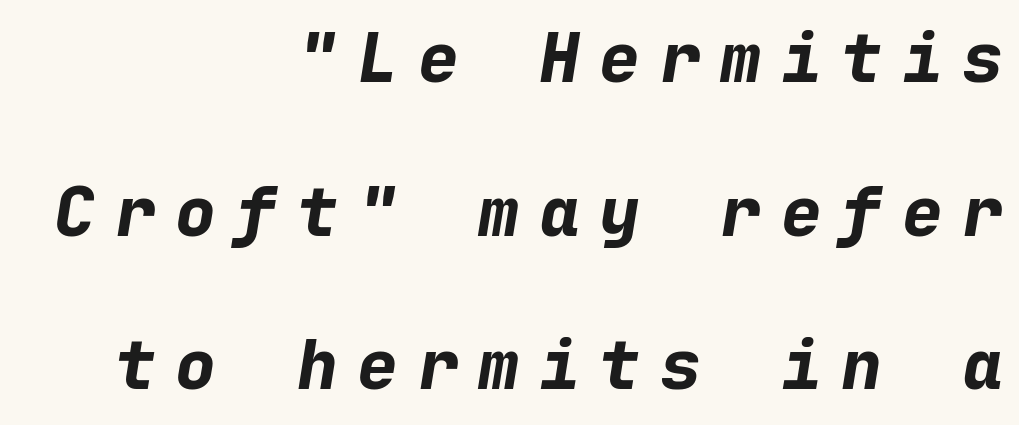
The image shows 68 px bold type, italic (leaning right), monospaced; set right-aligned, loose line spacing (2.26x), unusually wide letter spacing (+0.29 em), not underlined; low stroke contrast and a medium x-height.
